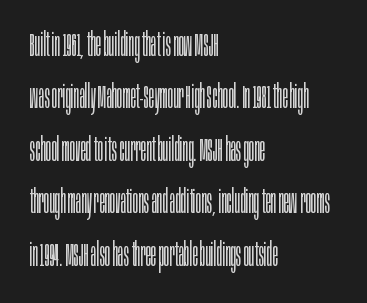
{"serif": "no", "italic": "no", "bold": "no", "weight": "light", "width": "condensed", "stroke_contrast": "low", "x_height": "large", "monospaced": "no", "underline": "no", "align": "left", "line_spacing": "normal", "line_spacing_ratio": 1.59, "letter_spacing": "normal", "letter_spacing_em": 0.0, "glyph_px": 33}
